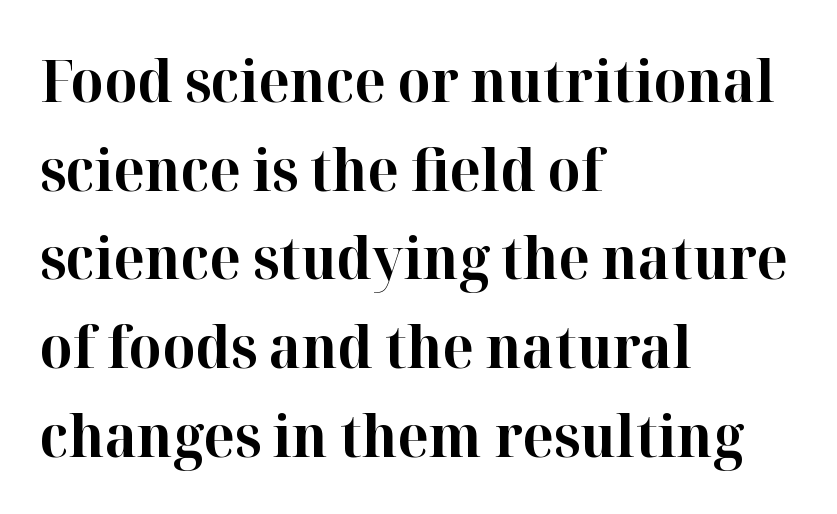
{"serif": "yes", "italic": "no", "bold": "yes", "weight": "bold", "width": "normal", "stroke_contrast": "high", "x_height": "medium", "monospaced": "no", "underline": "no", "align": "left", "line_spacing": "normal", "line_spacing_ratio": 1.53, "letter_spacing": "normal", "letter_spacing_em": 0.0, "glyph_px": 58}
